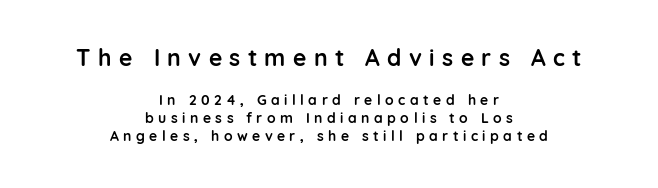
{"italic": "no", "bold": "yes", "underline": "no", "align": "center", "line_spacing": "normal", "line_spacing_ratio": 1.28, "letter_spacing": "wide", "letter_spacing_em": 0.32, "larger_block": "first", "size_ratio": 1.64, "glyph_px": 23}
